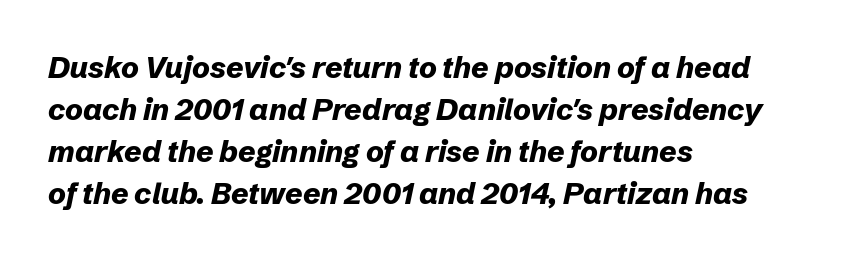
{"italic": "yes", "lean": "right", "slant_degrees": 12, "bold": "yes", "weight": "bold", "width": "normal", "stroke_contrast": "low", "x_height": "medium", "monospaced": "no", "underline": "no", "align": "left", "line_spacing": "normal", "line_spacing_ratio": 1.4, "letter_spacing": "normal", "letter_spacing_em": 0.0, "glyph_px": 30}
